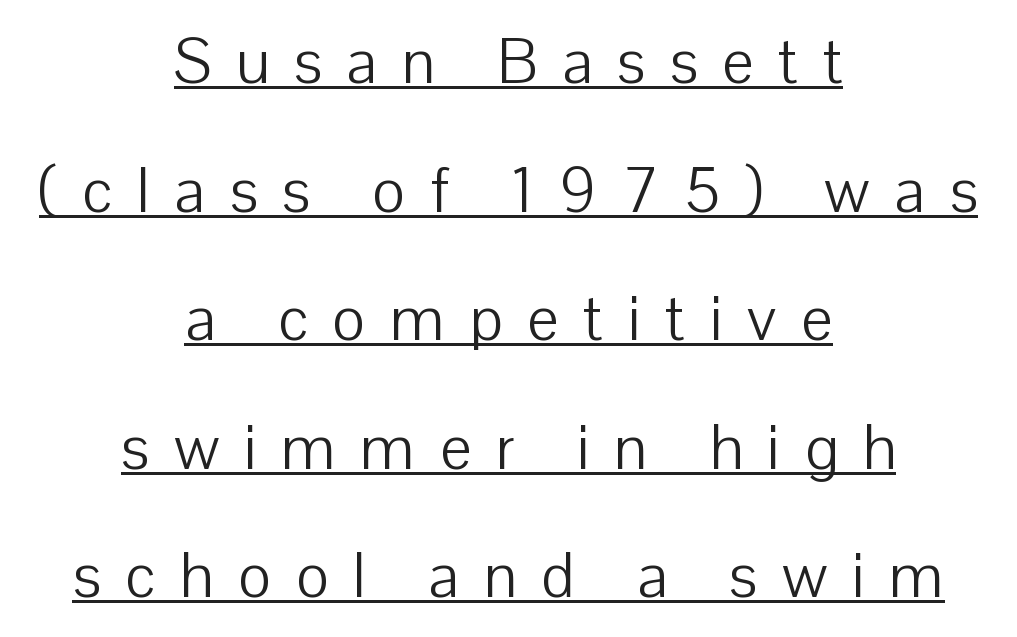
{"serif": "no", "italic": "no", "bold": "no", "weight": "light", "width": "normal", "stroke_contrast": "low", "x_height": "medium", "monospaced": "no", "underline": "yes", "align": "center", "line_spacing": "loose", "line_spacing_ratio": 2.04, "letter_spacing": "wide", "letter_spacing_em": 0.39, "glyph_px": 63}
